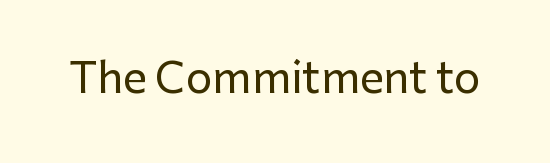
{"serif": "no", "italic": "no", "width": "normal", "stroke_contrast": "low", "x_height": "medium", "monospaced": "no", "underline": "no", "letter_spacing": "normal", "letter_spacing_em": 0.0, "glyph_px": 42}
